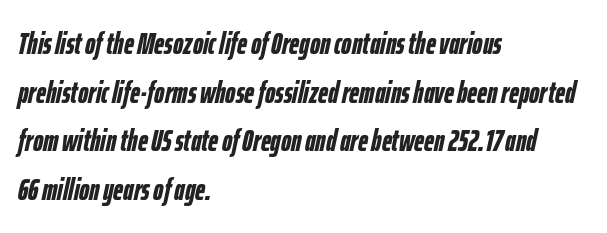
Q: Is the text bold? A: Yes.
Q: Is the text italic (slanted)? A: Yes, it leans right by about 12 degrees.
Q: Is the text underlined? A: No.
Q: How is the paragraph aligned? A: Left-aligned.
Q: Is the spacing between letters normal or unusually wide? A: Normal.
Q: Is the spacing between lines tight, normal or loose? A: Normal.
Q: Width (condensed, normal, or wide)? A: Condensed.
Q: Stroke contrast? A: Low.
Q: x-height? A: Medium.
Q: Monospaced? A: No.
